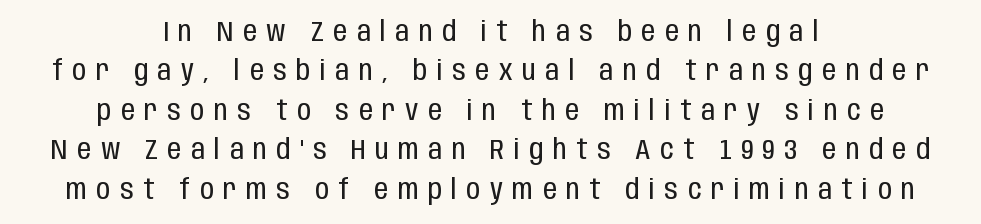
The image shows 28 px regular-weight, condensed sans-serif type, upright; set centered, normal line spacing (1.41x), unusually wide letter spacing (+0.34 em), not underlined; low stroke contrast and a large x-height.
